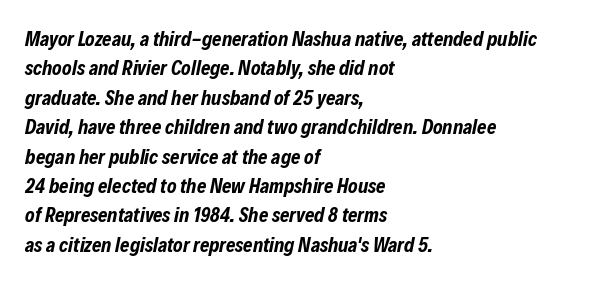
The image shows 20 px bold type, italic (leaning right); set left-aligned, normal line spacing (1.47x), normal letter spacing, not underlined.
